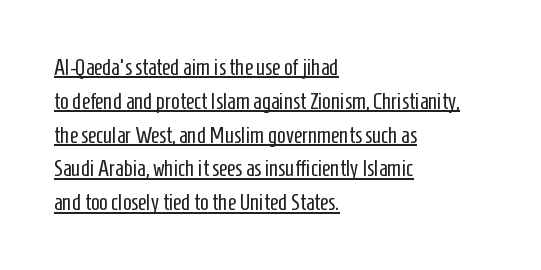
{"italic": "no", "bold": "no", "underline": "yes", "align": "left", "line_spacing": "normal", "line_spacing_ratio": 1.47, "letter_spacing": "normal", "letter_spacing_em": 0.0, "glyph_px": 23}
